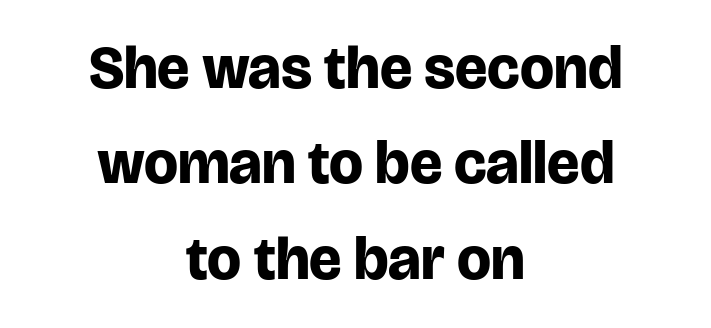
Q: Is the text bold? A: Yes.
Q: Is the text italic (slanted)? A: No, it is upright.
Q: Is the typeface a serif or a sans-serif typeface? A: Sans-serif.
Q: Is the text underlined? A: No.
Q: How is the paragraph aligned? A: Centered.
Q: Is the spacing between letters normal or unusually wide? A: Normal.
Q: Is the spacing between lines tight, normal or loose? A: Normal.
Q: Width (condensed, normal, or wide)? A: Normal.
Q: Stroke contrast? A: Low.
Q: x-height? A: Large.
Q: Monospaced? A: No.
